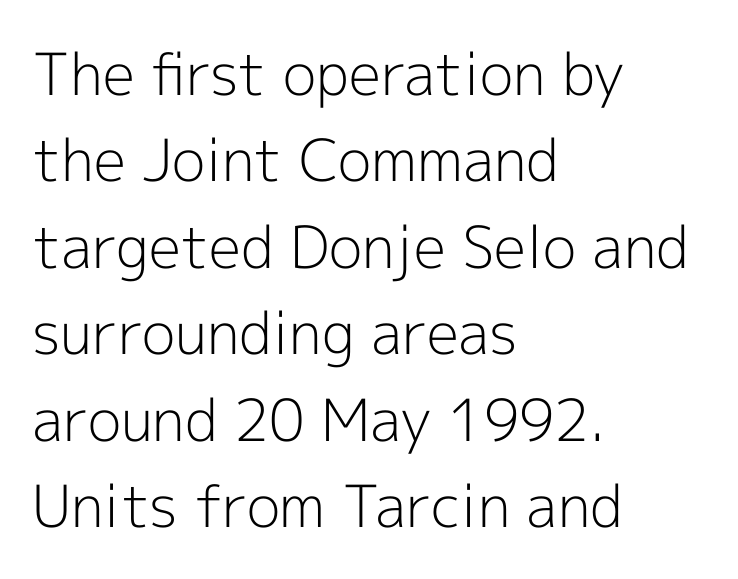
Q: Is the text bold? A: No.
Q: Is the text italic (slanted)? A: No, it is upright.
Q: Is the typeface a serif or a sans-serif typeface? A: Sans-serif.
Q: Is the text underlined? A: No.
Q: How is the paragraph aligned? A: Left-aligned.
Q: Is the spacing between letters normal or unusually wide? A: Normal.
Q: Is the spacing between lines tight, normal or loose? A: Normal.
Q: Width (condensed, normal, or wide)? A: Normal.
Q: x-height? A: Medium.
Q: Monospaced? A: No.
